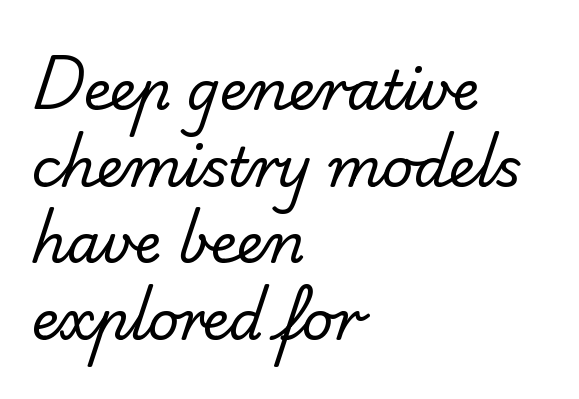
{"serif": "no", "bold": "no", "weight": "regular", "width": "normal", "stroke_contrast": "low", "x_height": "small", "monospaced": "no", "underline": "no", "align": "left", "line_spacing": "normal", "line_spacing_ratio": 1.42, "letter_spacing": "normal", "letter_spacing_em": 0.0, "glyph_px": 54}
